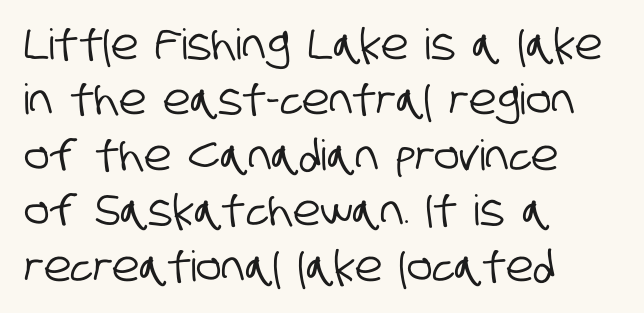
Q: Is the typeface a serif or a sans-serif typeface? A: Sans-serif.
Q: Is the text underlined? A: No.
Q: How is the paragraph aligned? A: Left-aligned.
Q: Is the spacing between letters normal or unusually wide? A: Normal.
Q: Is the spacing between lines tight, normal or loose? A: Normal.
Q: Width (condensed, normal, or wide)? A: Condensed.
Q: Stroke contrast? A: Low.
Q: x-height? A: Large.
Q: Monospaced? A: No.
